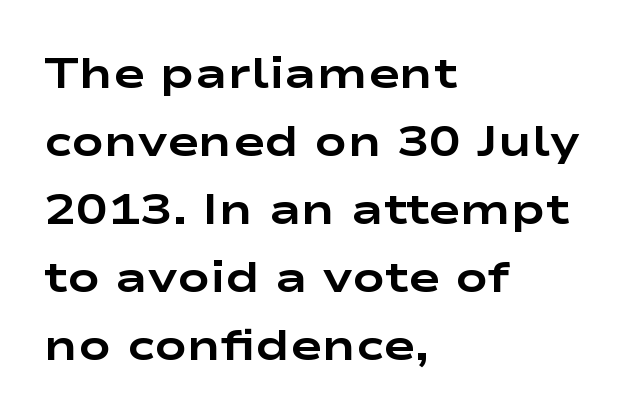
Q: Is the text bold? A: Yes.
Q: Is the text italic (slanted)? A: No, it is upright.
Q: Is the typeface a serif or a sans-serif typeface? A: Sans-serif.
Q: Is the text underlined? A: No.
Q: How is the paragraph aligned? A: Left-aligned.
Q: Is the spacing between letters normal or unusually wide? A: Normal.
Q: Is the spacing between lines tight, normal or loose? A: Normal.
Q: Width (condensed, normal, or wide)? A: Wide.
Q: Stroke contrast? A: Low.
Q: x-height? A: Medium.
Q: Monospaced? A: No.
